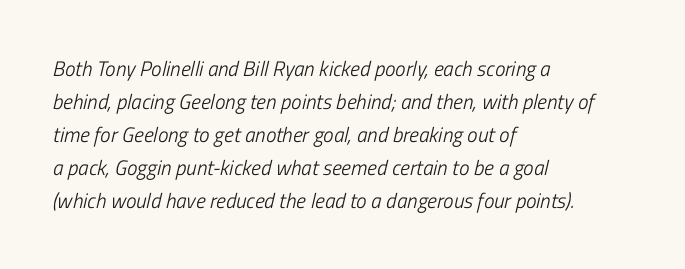
{"italic": "yes", "lean": "right", "slant_degrees": 13, "bold": "no", "underline": "no", "align": "left", "line_spacing": "normal", "line_spacing_ratio": 1.57, "letter_spacing": "normal", "letter_spacing_em": 0.0, "glyph_px": 21}
